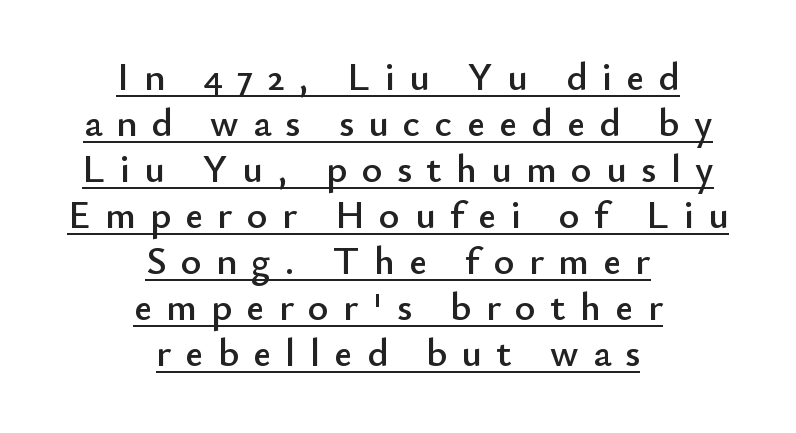
{"serif": "no", "italic": "no", "width": "normal", "stroke_contrast": "low", "x_height": "small", "monospaced": "no", "underline": "yes", "align": "center", "line_spacing_ratio": 1.18, "letter_spacing": "wide", "letter_spacing_em": 0.37, "glyph_px": 39}
